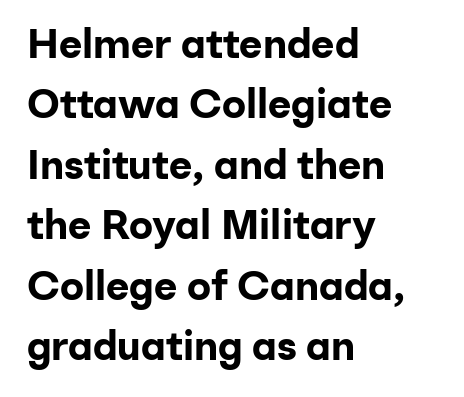
{"serif": "no", "italic": "no", "bold": "yes", "weight": "bold", "width": "normal", "stroke_contrast": "low", "x_height": "medium", "monospaced": "no", "underline": "no", "align": "left", "line_spacing": "normal", "line_spacing_ratio": 1.51, "letter_spacing": "normal", "letter_spacing_em": 0.0, "glyph_px": 40}
